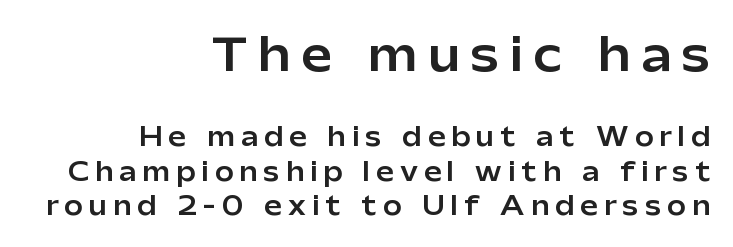
Looks like regular typesetting: each glyph gets only the width it needs. Size contrast runs from large at the top to small at the bottom. Line ends are locked; line starts wander. The tracking jumps out immediately: characters are airy and widely separated.
